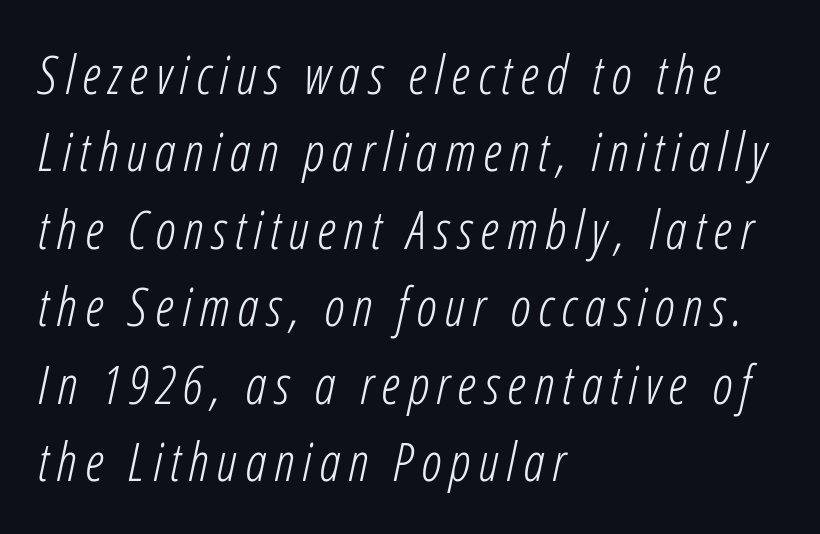
{"italic": "yes", "lean": "right", "slant_degrees": 12, "bold": "no", "weight": "light", "width": "condensed", "stroke_contrast": "low", "x_height": "medium", "monospaced": "no", "underline": "no", "align": "left", "line_spacing": "normal", "line_spacing_ratio": 1.46, "glyph_px": 53}
